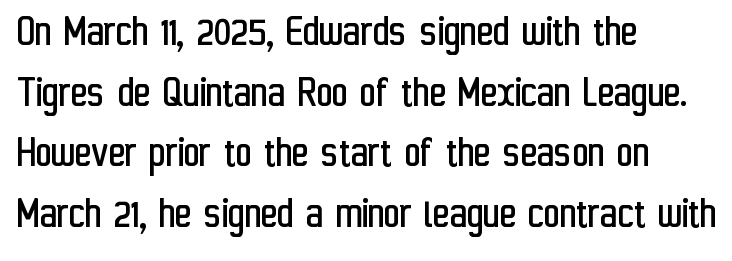
{"serif": "no", "italic": "no", "bold": "no", "weight": "regular", "width": "condensed", "stroke_contrast": "low", "x_height": "medium", "monospaced": "no", "underline": "no", "align": "left", "line_spacing": "normal", "line_spacing_ratio": 1.35, "letter_spacing": "normal", "letter_spacing_em": 0.0, "glyph_px": 45}
